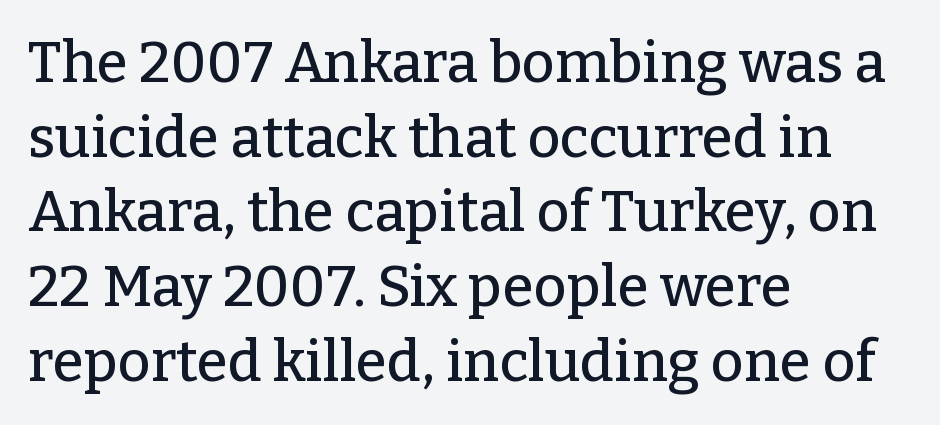
The zone under the glyphs is completely vacant. Notice how the stems are strictly vertical — no italics here. Character widths vary here, with narrow letters taking less room than wide ones. Leading: standard. Standard letterfit; no display-style spreading of the glyphs.
